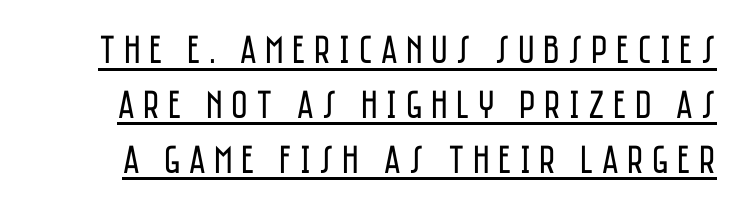
The letterforms sit at book weight or below. The string is rendered with underlining switched on. Words appear elongated and porous because spacing is wide. This sample uses a sans-serif face.
